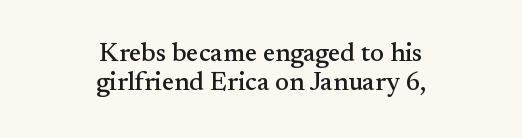
{"italic": "no", "underline": "no", "align": "center", "line_spacing": "tight", "line_spacing_ratio": 1.1, "letter_spacing": "normal", "letter_spacing_em": 0.0, "glyph_px": 26}
